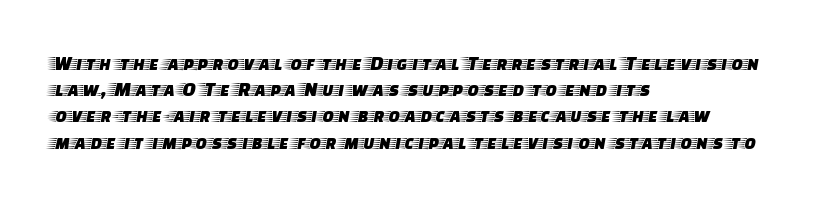
{"underline": "no", "align": "left", "line_spacing": "normal", "line_spacing_ratio": 1.25, "letter_spacing": "normal", "letter_spacing_em": 0.0, "glyph_px": 21}
